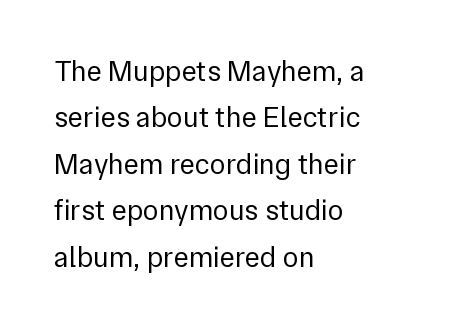
{"serif": "no", "italic": "no", "bold": "no", "weight": "regular", "width": "normal", "stroke_contrast": "low", "x_height": "medium", "monospaced": "no", "underline": "no", "align": "left", "line_spacing": "normal", "line_spacing_ratio": 1.6, "letter_spacing": "normal", "letter_spacing_em": 0.0, "glyph_px": 29}
